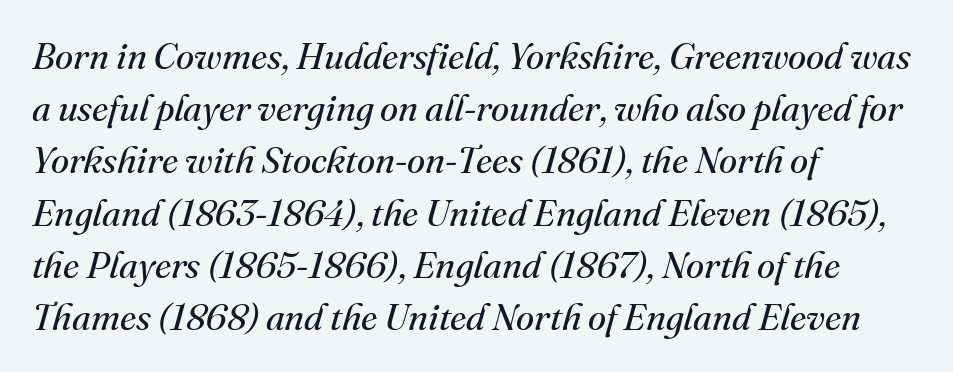
Is this a heavy cut? Hardly; it is regular or lighter. Here the designer chose a conventional face with non-uniform glyph widths. Nothing unusual about the tracking: characters are spaced as the font intends. Stroke terminals: seriffed.
